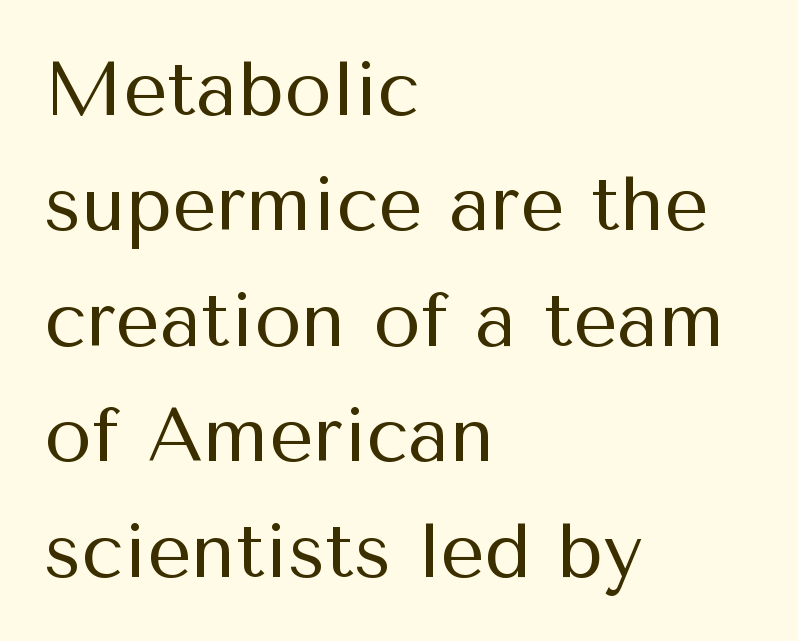
The image shows 77 px regular-weight sans-serif type, upright; set left-aligned, normal line spacing (1.5x), normal letter spacing, not underlined; medium stroke contrast and a medium x-height.
